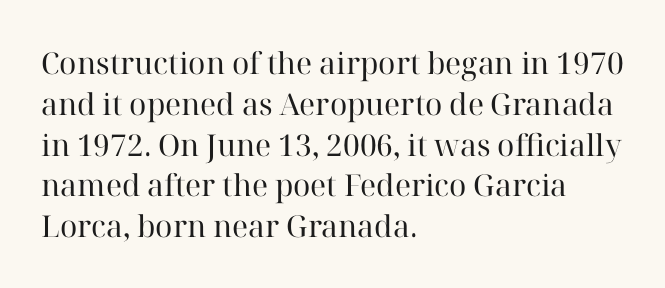
Q: Is the text bold? A: No.
Q: Is the text italic (slanted)? A: No, it is upright.
Q: Is the typeface a serif or a sans-serif typeface? A: Serif.
Q: Is the text underlined? A: No.
Q: How is the paragraph aligned? A: Left-aligned.
Q: Is the spacing between letters normal or unusually wide? A: Normal.
Q: Is the spacing between lines tight, normal or loose? A: Normal.
Q: Width (condensed, normal, or wide)? A: Normal.
Q: Stroke contrast? A: High.
Q: x-height? A: Medium.
Q: Monospaced? A: No.
